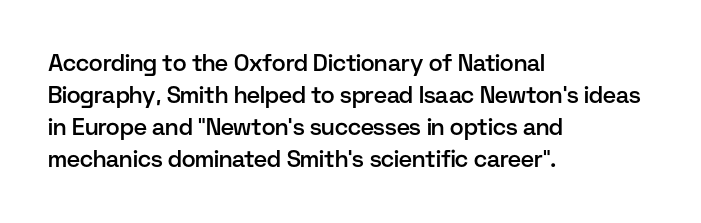
Compared with an ordinary text face, these strokes are moderately heavier — a semibold. Unlike italic type, these characters show no tilt at all. The leading is moderate, giving the passage an even texture. No extra tracking has been applied to these lines.
